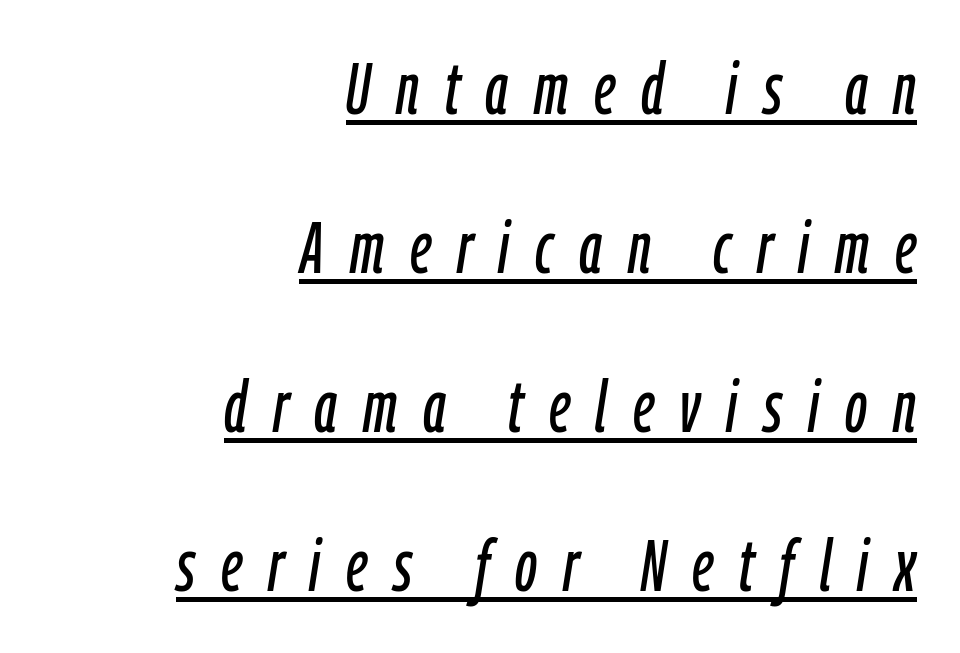
The image shows 72 px condensed type, italic (leaning right); set right-aligned, loose line spacing (2.21x), unusually wide letter spacing (+0.36 em), underlined; low stroke contrast and a medium x-height.
